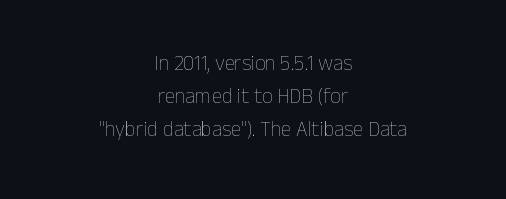
Q: Is the text bold? A: No.
Q: Is the text italic (slanted)? A: No, it is upright.
Q: Is the text underlined? A: No.
Q: How is the paragraph aligned? A: Centered.
Q: Is the spacing between letters normal or unusually wide? A: Normal.
Q: Is the spacing between lines tight, normal or loose? A: Normal.
